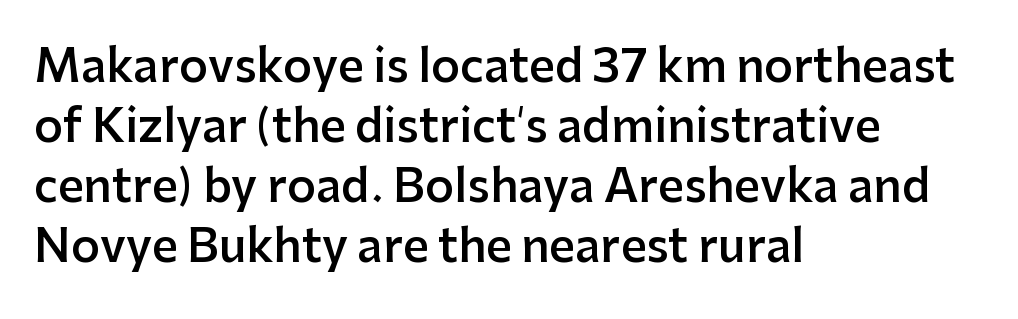
The image shows 45 px semibold sans-serif type, upright; set left-aligned, normal line spacing (1.33x), normal letter spacing, not underlined; low stroke contrast and a medium x-height.
